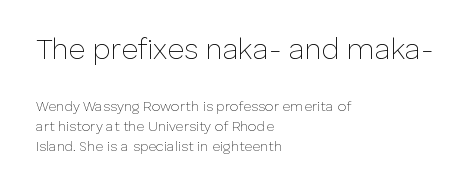
{"serif": "no", "italic": "no", "bold": "no", "weight": "thin", "width": "normal", "stroke_contrast": "low", "x_height": "medium", "monospaced": "no", "underline": "no", "align": "left", "line_spacing": "normal", "line_spacing_ratio": 1.41, "letter_spacing": "normal", "letter_spacing_em": 0.0, "larger_block": "first", "size_ratio": 2.07, "glyph_px": 29}
